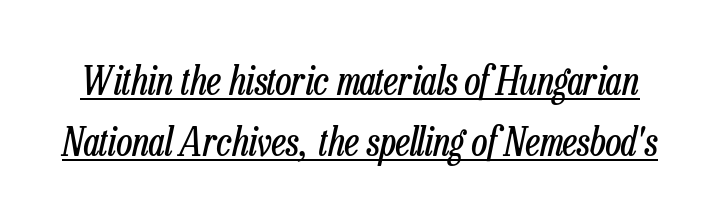
{"italic": "yes", "lean": "right", "slant_degrees": 13, "bold": "no", "weight": "regular", "width": "condensed", "stroke_contrast": "low", "x_height": "medium", "monospaced": "no", "underline": "yes", "line_spacing": "normal", "line_spacing_ratio": 1.57, "letter_spacing": "normal", "letter_spacing_em": 0.0, "glyph_px": 39}
